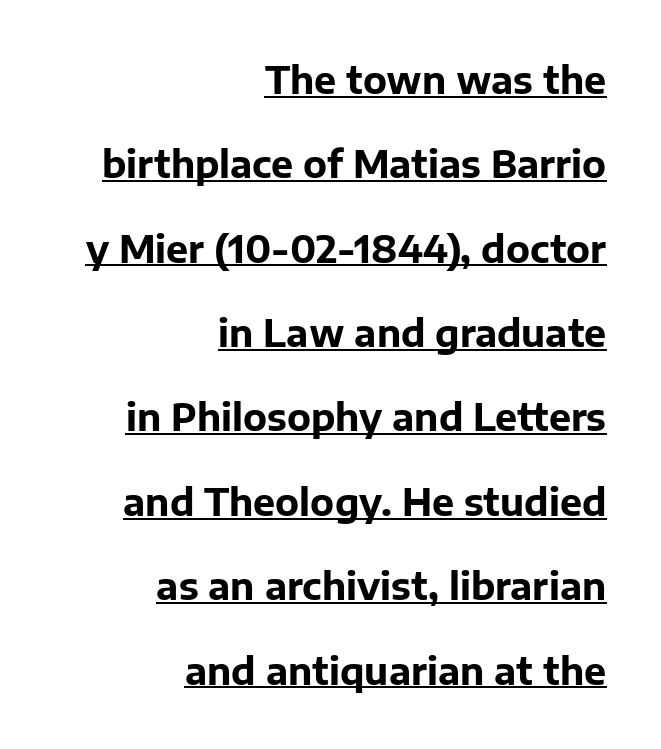
Q: Is the text bold? A: Yes.
Q: Is the text italic (slanted)? A: No, it is upright.
Q: Is the typeface a serif or a sans-serif typeface? A: Sans-serif.
Q: Is the text underlined? A: Yes.
Q: How is the paragraph aligned? A: Right-aligned.
Q: Is the spacing between letters normal or unusually wide? A: Normal.
Q: Is the spacing between lines tight, normal or loose? A: Loose.
Q: Width (condensed, normal, or wide)? A: Normal.
Q: Stroke contrast? A: Low.
Q: x-height? A: Medium.
Q: Monospaced? A: No.
